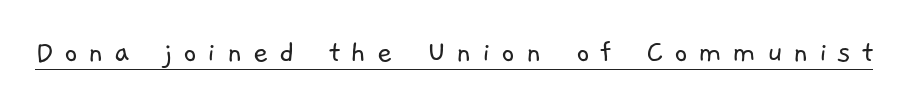
Q: Is the text bold? A: No.
Q: Is the typeface a serif or a sans-serif typeface? A: Sans-serif.
Q: Is the text underlined? A: Yes.
Q: Is the spacing between letters normal or unusually wide? A: Unusually wide.
Q: Width (condensed, normal, or wide)? A: Normal.
Q: Stroke contrast? A: Low.
Q: x-height? A: Medium.
Q: Monospaced? A: No.
